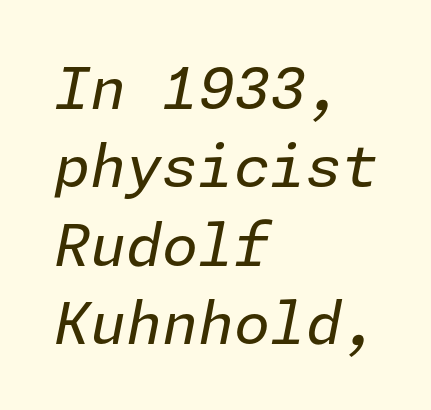
{"italic": "yes", "lean": "right", "slant_degrees": 11, "bold": "no", "weight": "regular", "width": "normal", "stroke_contrast": "low", "x_height": "medium", "underline": "no", "align": "left", "line_spacing": "normal", "line_spacing_ratio": 1.35, "letter_spacing": "normal", "letter_spacing_em": 0.0, "glyph_px": 58}
